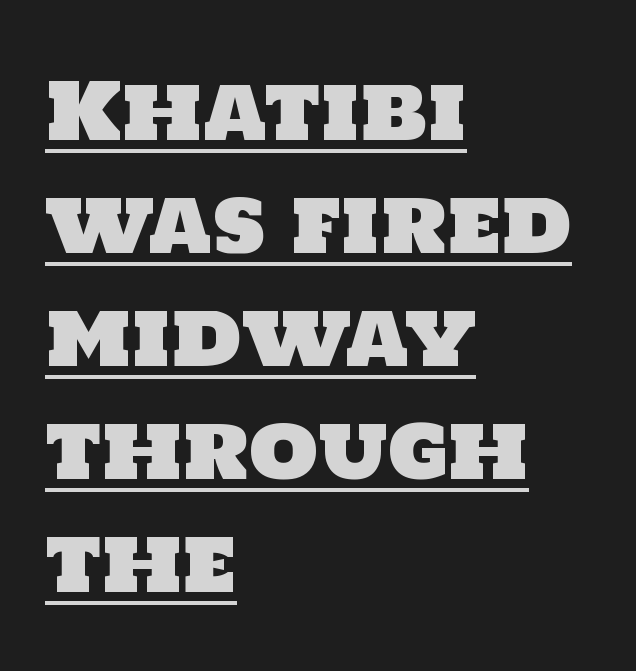
Q: Is the typeface a serif or a sans-serif typeface? A: Sans-serif.
Q: Is the text underlined? A: Yes.
Q: How is the paragraph aligned? A: Left-aligned.
Q: Is the spacing between letters normal or unusually wide? A: Normal.
Q: Is the spacing between lines tight, normal or loose? A: Normal.
Q: Width (condensed, normal, or wide)? A: Normal.
Q: Stroke contrast? A: Low.
Q: x-height? A: Large.
Q: Monospaced? A: No.
